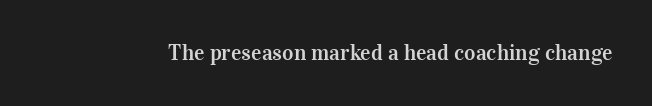
The image shows 22 px text type, upright; set normal letter spacing, not underlined.
